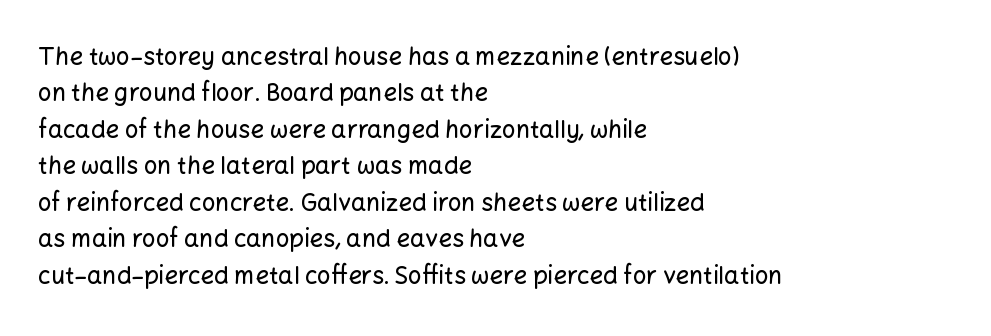
{"italic": "no", "underline": "no", "align": "left", "line_spacing": "normal", "line_spacing_ratio": 1.52, "letter_spacing": "normal", "letter_spacing_em": 0.0, "glyph_px": 24}
